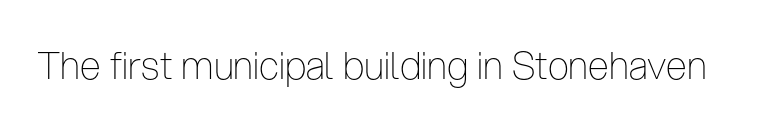
Is this a sans? Yes — the strokes have no serifs. The space directly below the letters is spotless. Each stroke keeps to a modest, everyday thickness or less. The letters advance in unequal steps, a hallmark of proportional type. A typesetter would mark this as roman, not italic.
